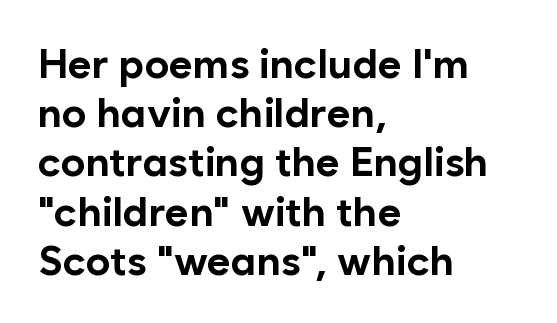
Q: Is the text bold? A: Yes.
Q: Is the text italic (slanted)? A: No, it is upright.
Q: Is the typeface a serif or a sans-serif typeface? A: Sans-serif.
Q: Is the text underlined? A: No.
Q: How is the paragraph aligned? A: Left-aligned.
Q: Is the spacing between letters normal or unusually wide? A: Normal.
Q: Width (condensed, normal, or wide)? A: Normal.
Q: Stroke contrast? A: Low.
Q: x-height? A: Medium.
Q: Monospaced? A: No.
